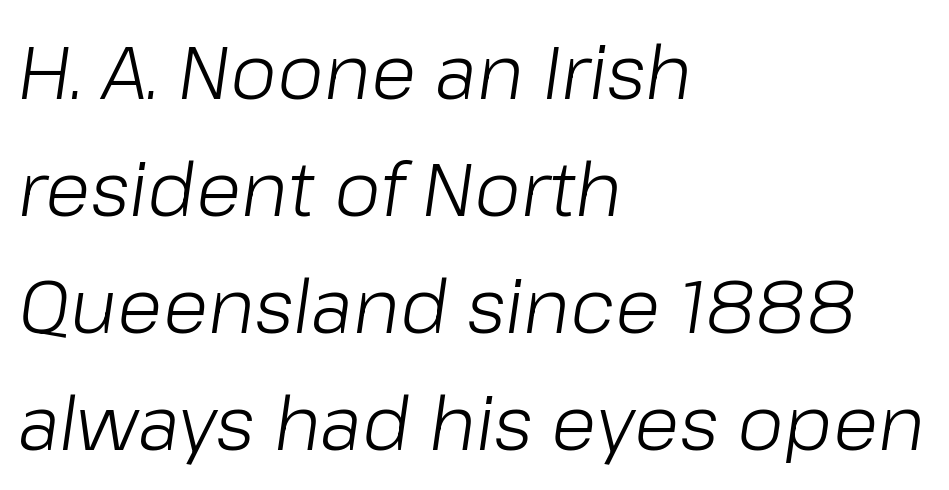
Evenly set lines give the paragraph a standard silhouette. The rendering uses natural spacing where letterforms have individual widths. The face used here has a pronounced slope to its letters. Caption: face not bold, strokes unweighted.
